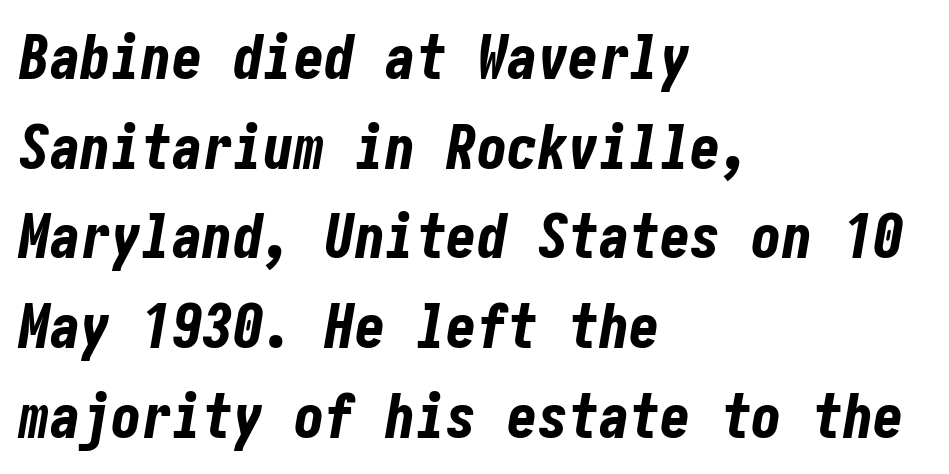
Teacher's note: observe the even left margin — that is flush-left alignment. Check the space under the baseline: it is left empty. The glyphs have the mass of a bold cut. This sample uses an oblique cut, with every glyph tilted off the vertical. The line-height multiplier appears to be the usual default. You could call the tracking neutral — neither tight nor loose.
